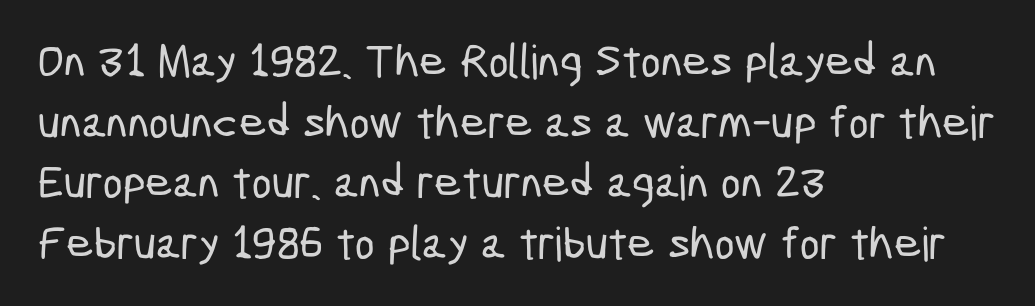
The rag falls on the right side of this text block. This sample keeps an unexceptional amount of space between lines. The letters sit at their default tracking, neither squeezed nor spread. The strip under each line holds only bare page. Serifs: no, the terminals of the letterforms are clean.
